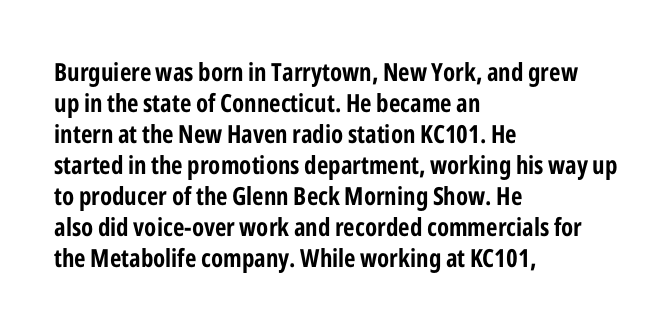
{"italic": "no", "bold": "yes", "underline": "no", "align": "left", "line_spacing_ratio": 1.24, "letter_spacing": "normal", "letter_spacing_em": 0.0, "glyph_px": 25}
